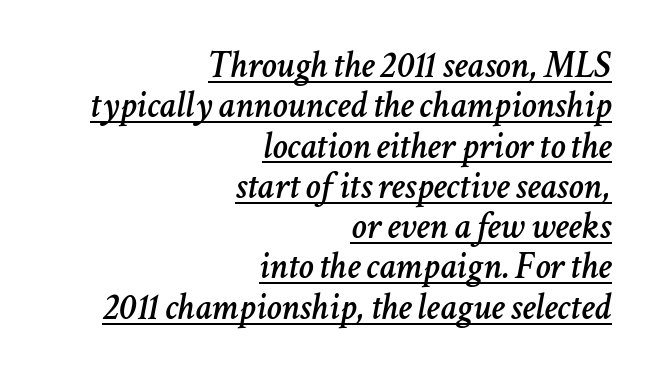
{"italic": "yes", "lean": "right", "slant_degrees": 11, "width": "normal", "stroke_contrast": "low", "x_height": "medium", "monospaced": "no", "underline": "yes", "align": "right", "line_spacing": "tight", "line_spacing_ratio": 1.06, "letter_spacing": "normal", "letter_spacing_em": 0.0, "glyph_px": 38}
